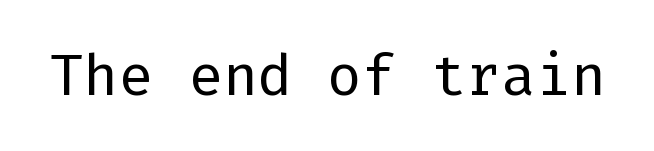
The image shows 58 px regular-weight sans-serif type, upright; set normal letter spacing, not underlined; low stroke contrast and a medium x-height.
